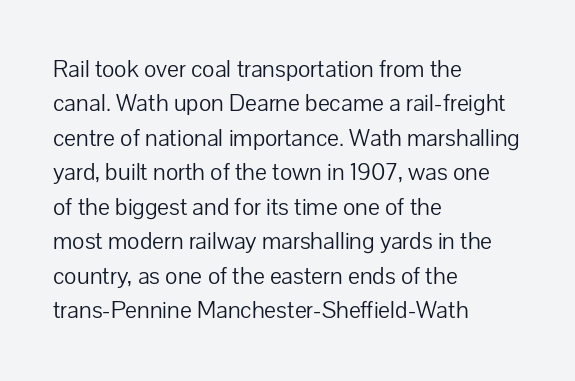
The image shows 25 px text type, upright; set left-aligned, normal line spacing (1.38x), normal letter spacing, not underlined.
